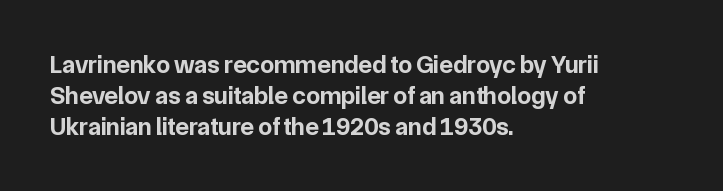
{"italic": "no", "bold": "yes", "underline": "no", "align": "left", "line_spacing_ratio": 1.24, "letter_spacing": "normal", "letter_spacing_em": 0.0, "glyph_px": 25}
